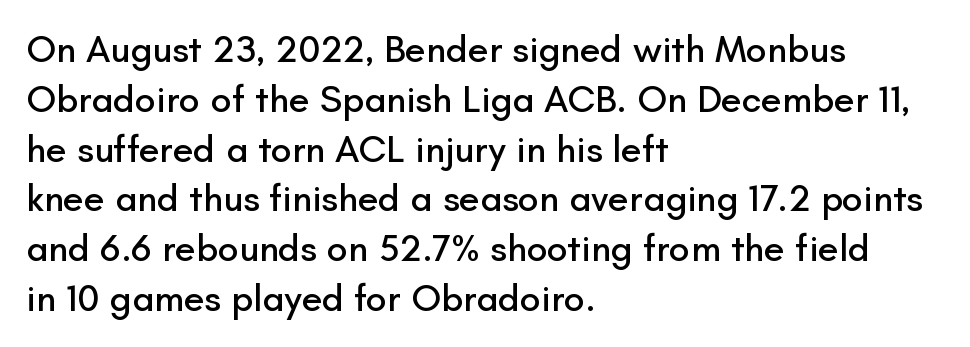
{"serif": "no", "italic": "no", "width": "normal", "stroke_contrast": "low", "x_height": "small", "monospaced": "no", "underline": "no", "align": "left", "line_spacing": "normal", "line_spacing_ratio": 1.31, "letter_spacing": "normal", "letter_spacing_em": 0.0, "glyph_px": 38}
